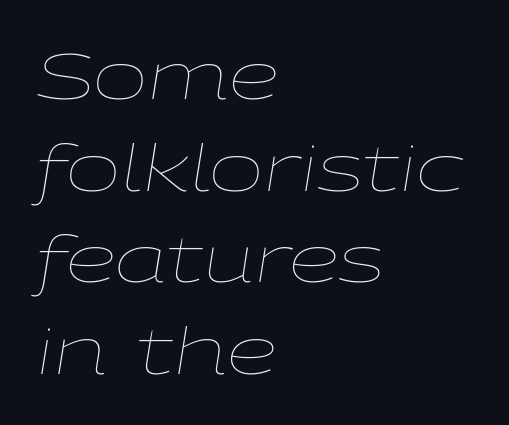
Leading: standard. Vertical stems look standard width or narrower in stroke. Plain, unruled lines of type. Letter spacing: default. The letters advance in unequal steps, a hallmark of proportional type.
